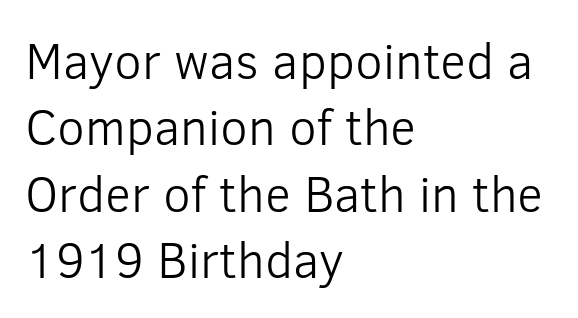
One glance says typical: line gaps are just what's usual. Honestly, there is no underline to notice here at all. Honestly, the letter spacing is just normal — you wouldn't notice it. Weight class: somewhere from thin through regular. Does the type have serifs? No, each stem ends abruptly.
